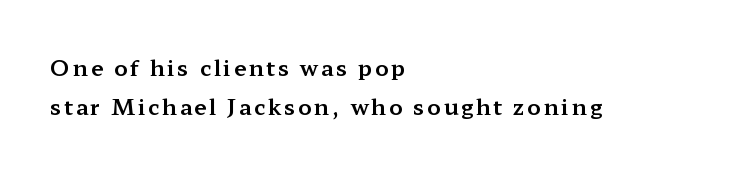
The image shows 22 px text type, upright; set left-aligned, line spacing 1.78x, not underlined.
